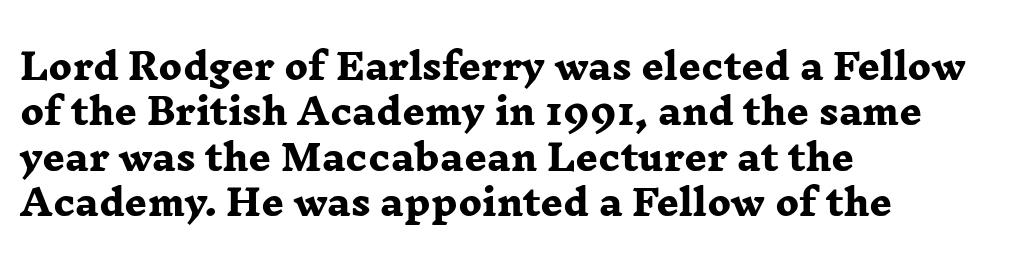
{"serif": "yes", "bold": "yes", "weight": "heavy", "width": "wide", "stroke_contrast": "low", "x_height": "medium", "monospaced": "no", "underline": "no", "align": "left", "line_spacing": "normal", "line_spacing_ratio": 1.3, "letter_spacing": "normal", "letter_spacing_em": 0.0, "glyph_px": 35}
